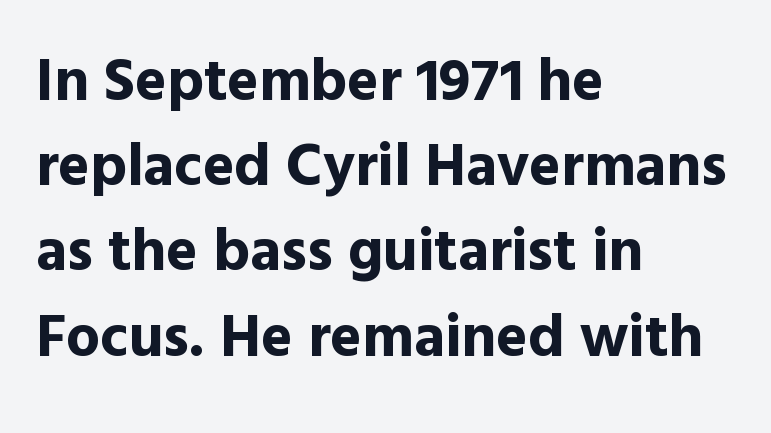
The image shows 60 px bold sans-serif type, upright; set left-aligned, normal line spacing (1.42x), normal letter spacing, not underlined; a medium x-height.
